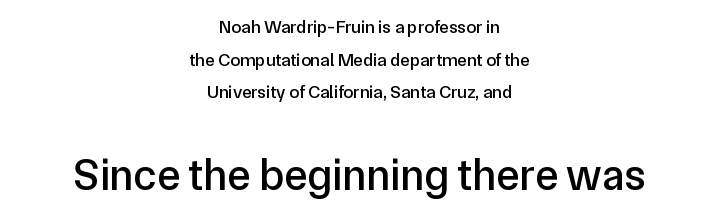
In this sample the second text group is rendered at the bigger scale. Characters remain perfectly vertical along every line. In terms of letterspacing, this is plain default setting. Typeset on center — no edge is straight.
